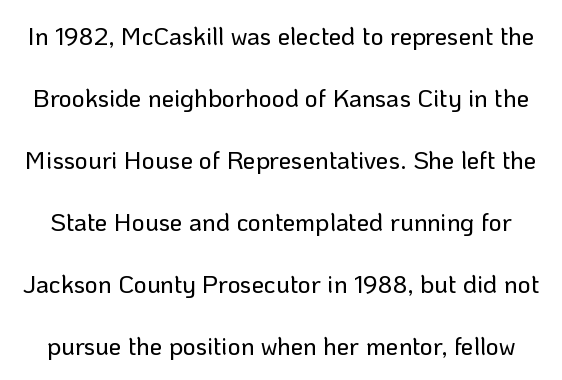
Leading: increased. You could call the tracking neutral — neither tight nor loose. Do the letters lean? They stand straight. The strip under each line holds only bare page.
